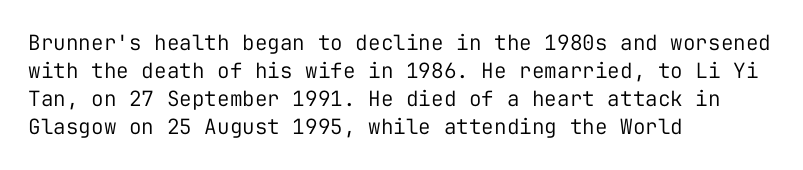
Visually the block forms a straight wall on the left and a jagged coastline on the right. Style check: upright. Bold? No — there's no thickening of the strokes. Notice how descenders clear the ascenders below comfortably — that's standard leading. Each word holds together tightly as a unit, with standard inter-letter gaps.
